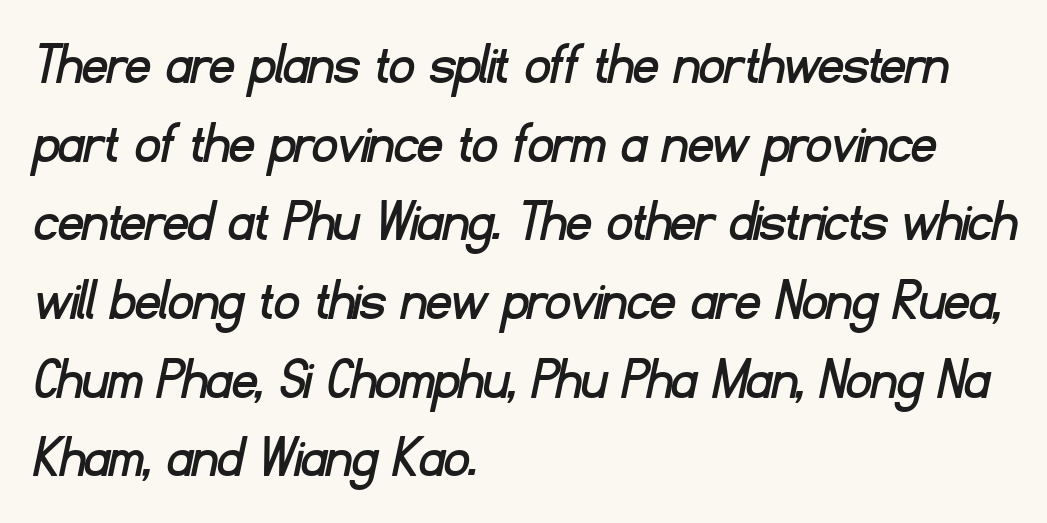
{"serif": "no", "width": "normal", "stroke_contrast": "low", "x_height": "small", "monospaced": "no", "underline": "no", "align": "left", "line_spacing": "normal", "line_spacing_ratio": 1.29, "letter_spacing": "normal", "letter_spacing_em": 0.0, "glyph_px": 61}
